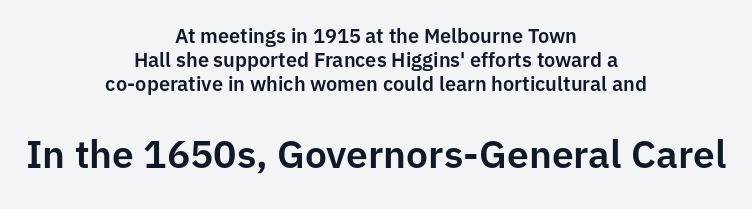
{"serif": "no", "italic": "no", "width": "normal", "stroke_contrast": "low", "x_height": "medium", "monospaced": "no", "underline": "no", "align": "center", "line_spacing_ratio": 1.21, "letter_spacing": "normal", "letter_spacing_em": 0.0, "larger_block": "second", "size_ratio": 1.95, "glyph_px": 39}
